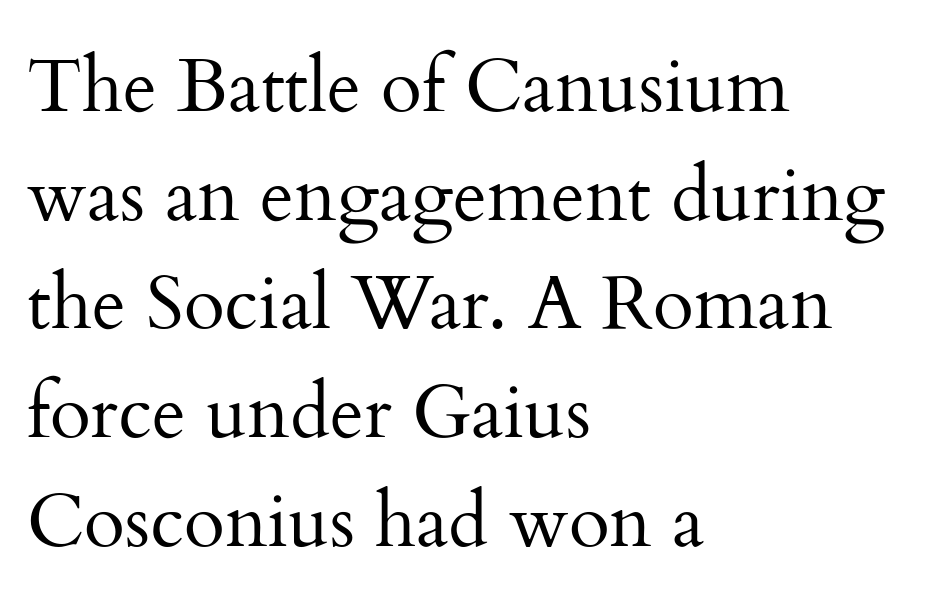
{"serif": "yes", "italic": "no", "bold": "no", "weight": "regular", "width": "normal", "stroke_contrast": "medium", "x_height": "small", "monospaced": "no", "underline": "no", "align": "left", "line_spacing": "normal", "line_spacing_ratio": 1.45, "letter_spacing": "normal", "letter_spacing_em": 0.0, "glyph_px": 75}
